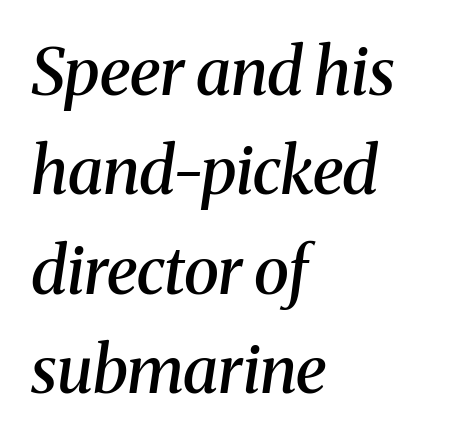
Q: Is the text bold? A: Semi-bold.
Q: Is the text italic (slanted)? A: Yes, it leans right by about 8 degrees.
Q: Is the typeface a serif or a sans-serif typeface? A: Serif.
Q: Is the text underlined? A: No.
Q: How is the paragraph aligned? A: Left-aligned.
Q: Is the spacing between letters normal or unusually wide? A: Normal.
Q: Is the spacing between lines tight, normal or loose? A: Normal.
Q: Width (condensed, normal, or wide)? A: Normal.
Q: Stroke contrast? A: Medium.
Q: x-height? A: Medium.
Q: Monospaced? A: No.
